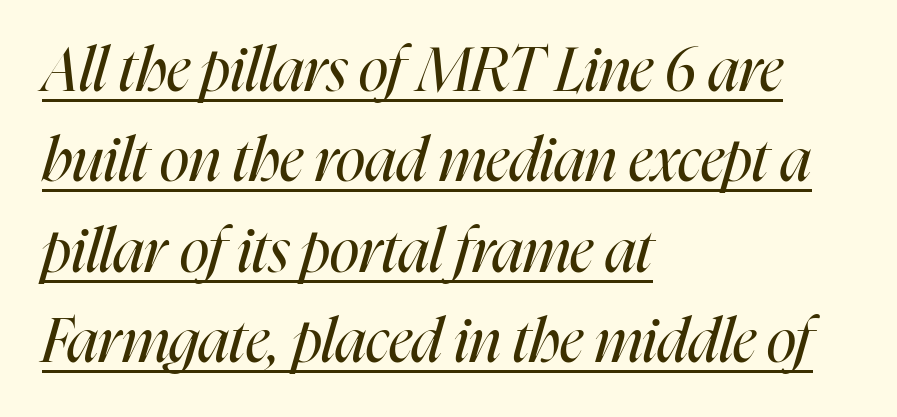
The image shows 61 px regular-weight, condensed type, italic (leaning right); set left-aligned, normal line spacing (1.48x), normal letter spacing, underlined; high stroke contrast and a medium x-height.
